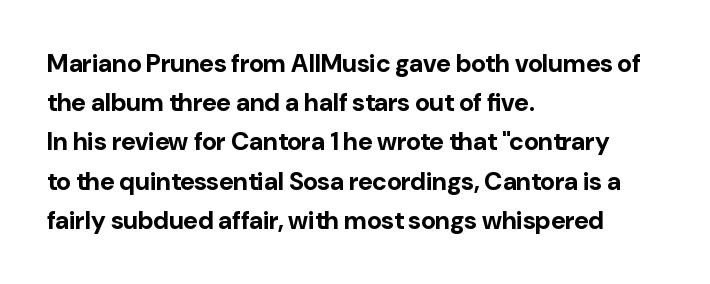
The image shows 25 px bold type, upright; set left-aligned, normal line spacing (1.57x), normal letter spacing, not underlined.
